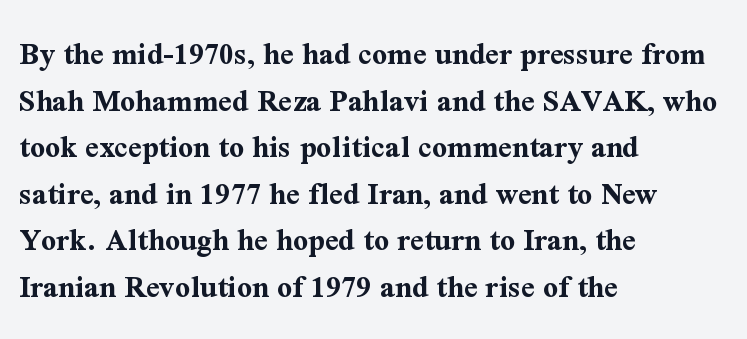
The image shows 33 px bold serif type, upright; set left-aligned, normal line spacing (1.41x), normal letter spacing, not underlined; medium stroke contrast and a medium x-height.
